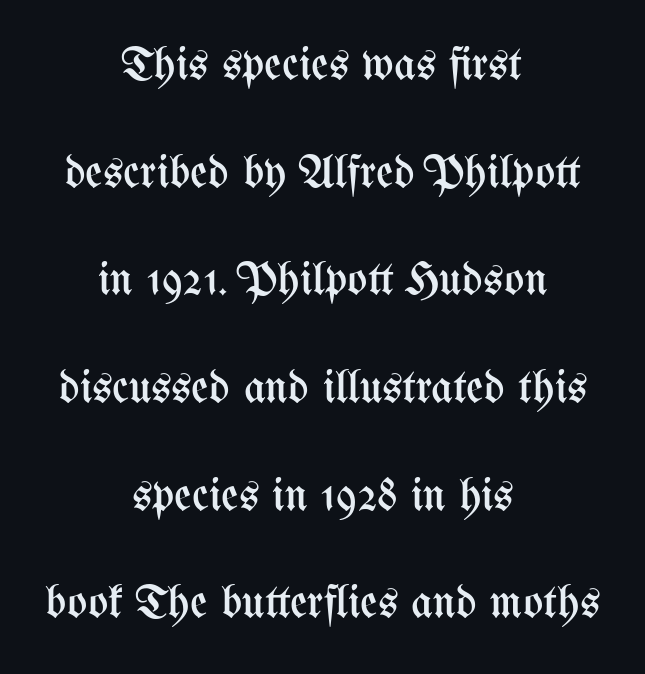
The image shows 47 px regular-weight, condensed type, upright; set centered, loose line spacing (2.29x), normal letter spacing, not underlined; medium stroke contrast and a medium x-height.
